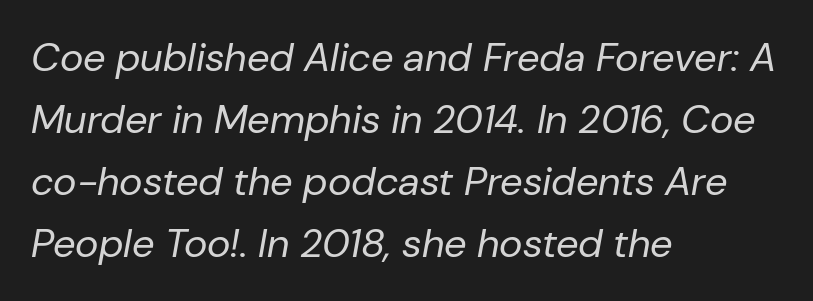
Q: Is the text bold? A: No.
Q: Is the text italic (slanted)? A: Yes, it leans right by about 10 degrees.
Q: Is the text underlined? A: No.
Q: How is the paragraph aligned? A: Left-aligned.
Q: Is the spacing between letters normal or unusually wide? A: Normal.
Q: Is the spacing between lines tight, normal or loose? A: Normal.
Q: Width (condensed, normal, or wide)? A: Normal.
Q: Stroke contrast? A: Low.
Q: x-height? A: Medium.
Q: Monospaced? A: No.
